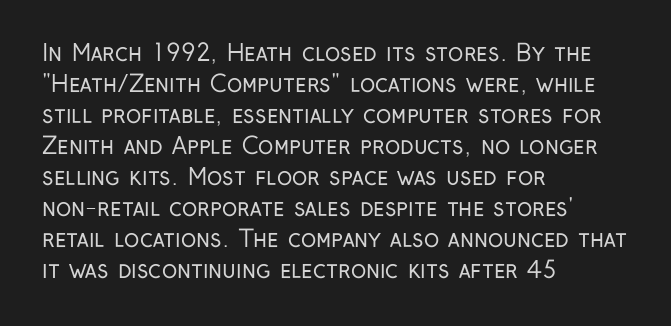
{"italic": "no", "bold": "no", "underline": "no", "align": "left", "line_spacing": "normal", "line_spacing_ratio": 1.35, "letter_spacing": "normal", "letter_spacing_em": 0.0, "glyph_px": 23}
